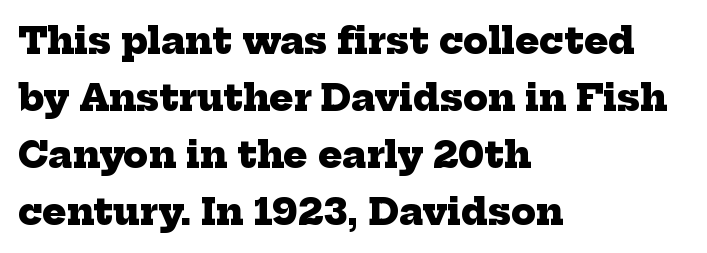
Q: Is the text bold? A: Yes.
Q: Is the typeface a serif or a sans-serif typeface? A: Serif.
Q: Is the text underlined? A: No.
Q: How is the paragraph aligned? A: Left-aligned.
Q: Is the spacing between letters normal or unusually wide? A: Normal.
Q: Is the spacing between lines tight, normal or loose? A: Normal.
Q: Width (condensed, normal, or wide)? A: Normal.
Q: Stroke contrast? A: Low.
Q: x-height? A: Medium.
Q: Monospaced? A: No.
